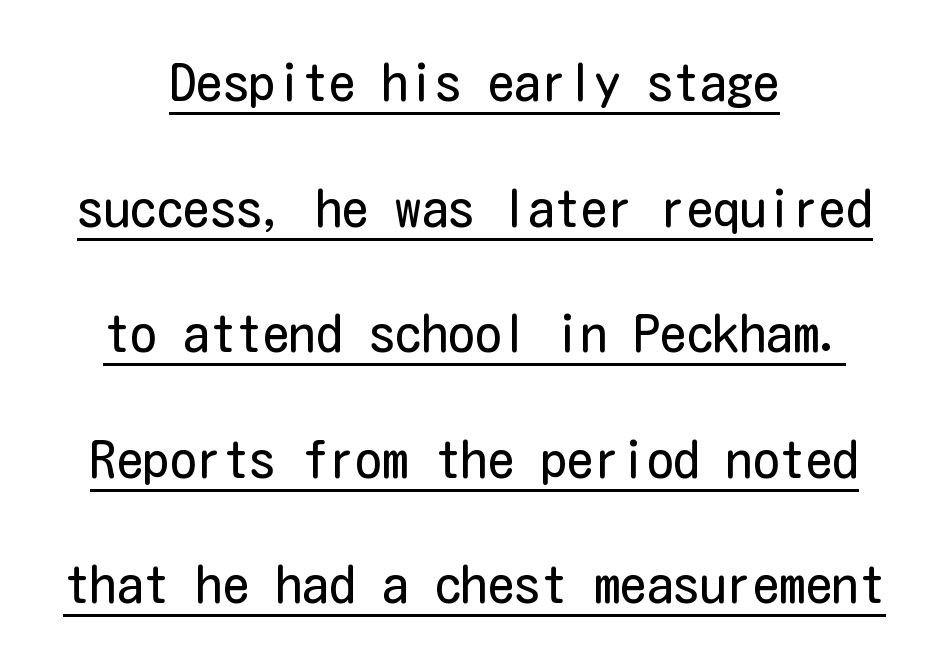
The lines are quadded center. Check the space under the baseline: a stroke is drawn there. These lines keep a tight, regular rhythm from letter to letter. The characters are drawn with everyday or finer stroke widths. No italicization has been applied; the sample stays upright.
